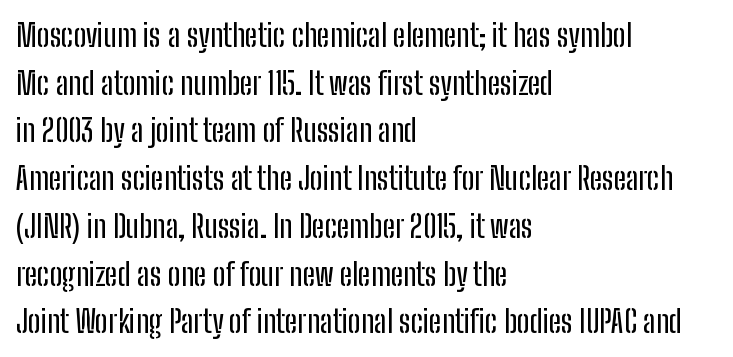
The strip under each line holds only bare page. Examine the stroke ends and you'll find no serifs. Each line starts at the same left margin while the right side varies. The letters stand straight up with perfectly vertical stems. The rendering uses a moderate line-height, typical for paragraphs.
